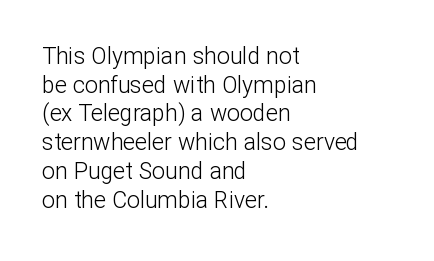
The lines sit at an ordinary, default distance from one another. The text block is weighted toward the left margin, trailing off unevenly rightward. Tracking value appears to be zero — textbook default spacing. Has an underline been added? It has not. Stroke mass is kept to a normal reading level or below.
